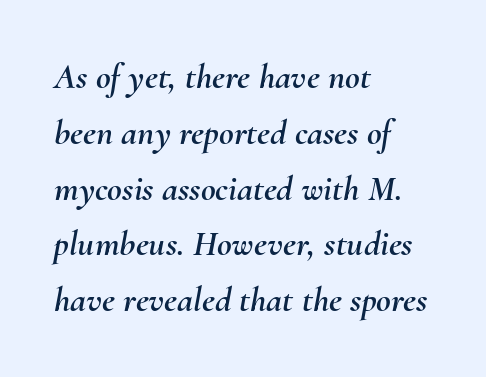
These lines are rendered in a variable-pitch font. Lines of text with bare space underneath. A typesetter would call this leading conventional body-copy spacing. The line texture is even and compact thanks to regular tracking.
